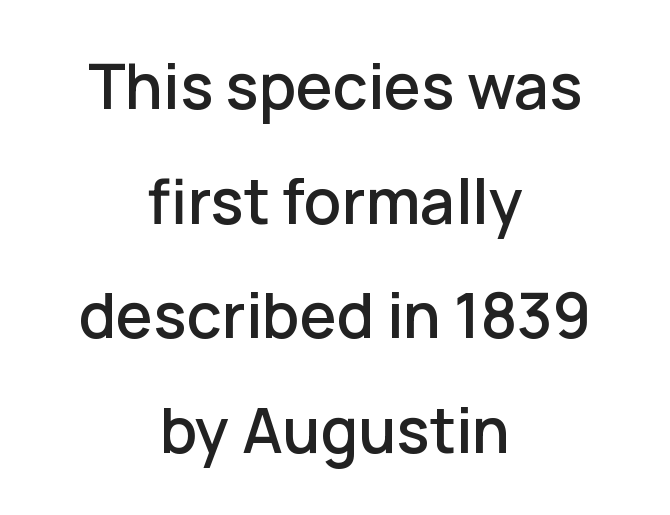
Q: Is the text italic (slanted)? A: No, it is upright.
Q: Is the typeface a serif or a sans-serif typeface? A: Sans-serif.
Q: Is the text underlined? A: No.
Q: How is the paragraph aligned? A: Centered.
Q: Is the spacing between letters normal or unusually wide? A: Normal.
Q: Width (condensed, normal, or wide)? A: Normal.
Q: Stroke contrast? A: Low.
Q: x-height? A: Medium.
Q: Monospaced? A: No.
